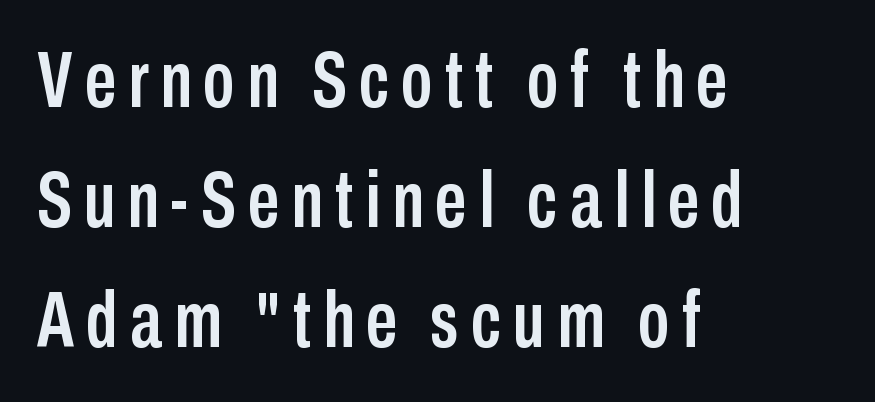
The image shows 79 px condensed sans-serif type, upright; set left-aligned, normal line spacing (1.52x), not underlined; low stroke contrast and a medium x-height.
